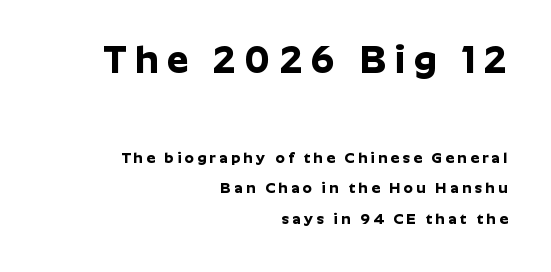
{"serif": "no", "italic": "no", "bold": "yes", "weight": "bold", "width": "normal", "stroke_contrast": "low", "x_height": "medium", "monospaced": "no", "underline": "no", "align": "right", "line_spacing": "loose", "line_spacing_ratio": 2.02, "letter_spacing": "wide", "letter_spacing_em": 0.23, "larger_block": "first", "size_ratio": 2.53, "glyph_px": 38}
